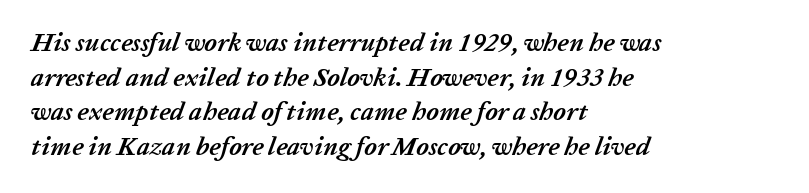
Q: Is the text bold? A: Yes.
Q: Is the text italic (slanted)? A: Yes, it leans right by about 20 degrees.
Q: Is the text underlined? A: No.
Q: How is the paragraph aligned? A: Left-aligned.
Q: Is the spacing between letters normal or unusually wide? A: Normal.
Q: Is the spacing between lines tight, normal or loose? A: Normal.
